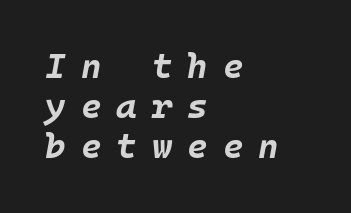
The image shows 35 px bold type, italic (leaning right); set left-aligned, tight line spacing (1.15x), unusually wide letter spacing (+0.43 em), not underlined; low stroke contrast and a large x-height.
